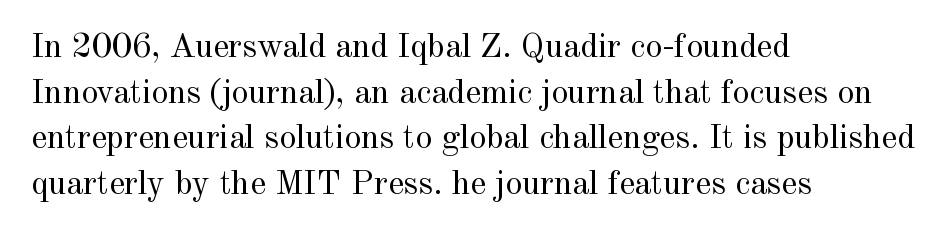
The image shows 34 px regular-weight serif type, upright; set left-aligned, normal line spacing (1.34x), normal letter spacing, not underlined; a small x-height.
